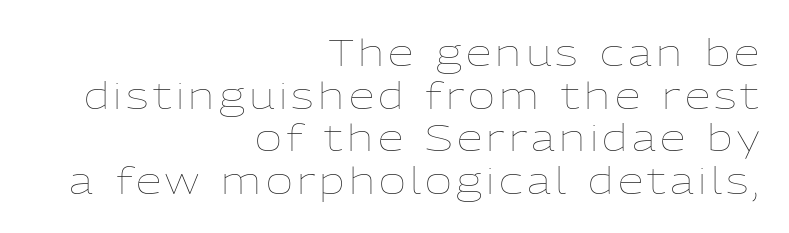
Q: Is the text bold? A: No.
Q: Is the text italic (slanted)? A: No, it is upright.
Q: Is the text underlined? A: No.
Q: How is the paragraph aligned? A: Right-aligned.
Q: Is the spacing between lines tight, normal or loose? A: Tight.
Q: Width (condensed, normal, or wide)? A: Normal.
Q: Stroke contrast? A: Low.
Q: x-height? A: Medium.
Q: Monospaced? A: No.
